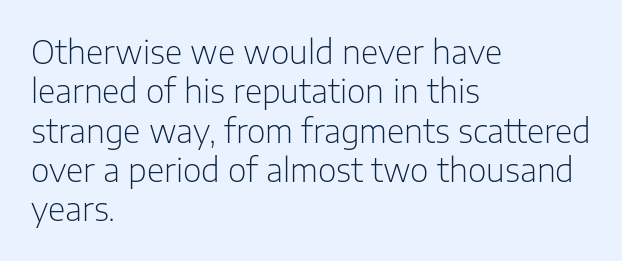
Q: Is the text bold? A: No.
Q: Is the text italic (slanted)? A: No, it is upright.
Q: Is the typeface a serif or a sans-serif typeface? A: Sans-serif.
Q: Is the text underlined? A: No.
Q: How is the paragraph aligned? A: Left-aligned.
Q: Is the spacing between letters normal or unusually wide? A: Normal.
Q: Width (condensed, normal, or wide)? A: Normal.
Q: Stroke contrast? A: Low.
Q: x-height? A: Medium.
Q: Monospaced? A: No.
